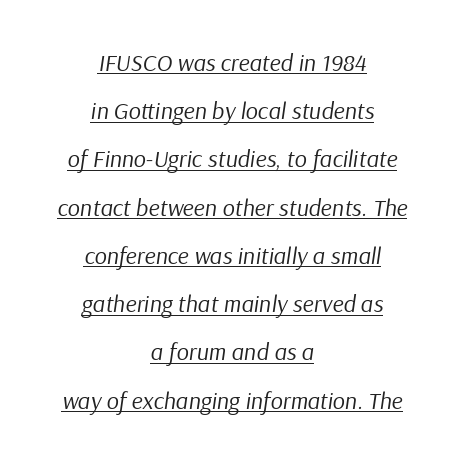
Q: Is the text bold? A: No.
Q: Is the text italic (slanted)? A: Yes, it leans right by about 9 degrees.
Q: Is the text underlined? A: Yes.
Q: How is the paragraph aligned? A: Centered.
Q: Is the spacing between letters normal or unusually wide? A: Normal.
Q: Is the spacing between lines tight, normal or loose? A: Loose.
